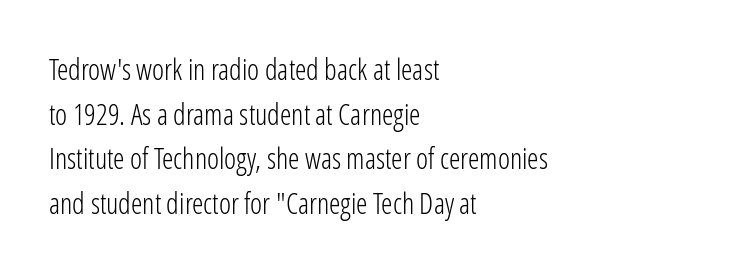
Q: Is the text bold? A: No.
Q: Is the text italic (slanted)? A: No, it is upright.
Q: Is the typeface a serif or a sans-serif typeface? A: Sans-serif.
Q: Is the text underlined? A: No.
Q: How is the paragraph aligned? A: Left-aligned.
Q: Is the spacing between letters normal or unusually wide? A: Normal.
Q: Is the spacing between lines tight, normal or loose? A: Normal.
Q: Width (condensed, normal, or wide)? A: Condensed.
Q: Stroke contrast? A: Low.
Q: x-height? A: Medium.
Q: Monospaced? A: No.
